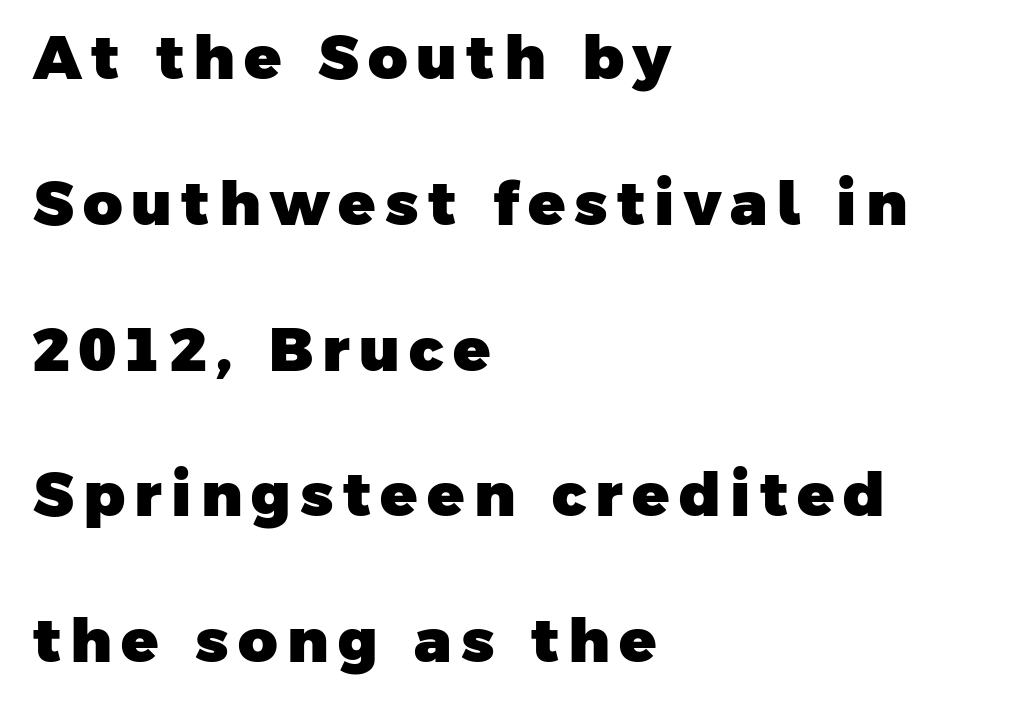
{"serif": "no", "bold": "yes", "weight": "heavy", "width": "normal", "stroke_contrast": "low", "x_height": "medium", "monospaced": "no", "underline": "no", "align": "left", "line_spacing": "loose", "line_spacing_ratio": 2.39, "glyph_px": 61}
